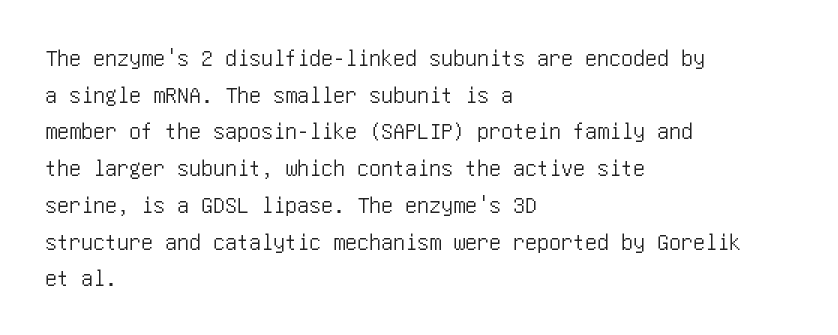
Q: Is the text italic (slanted)? A: No, it is upright.
Q: Is the text underlined? A: No.
Q: How is the paragraph aligned? A: Left-aligned.
Q: Is the spacing between letters normal or unusually wide? A: Normal.
Q: Is the spacing between lines tight, normal or loose? A: Normal.
